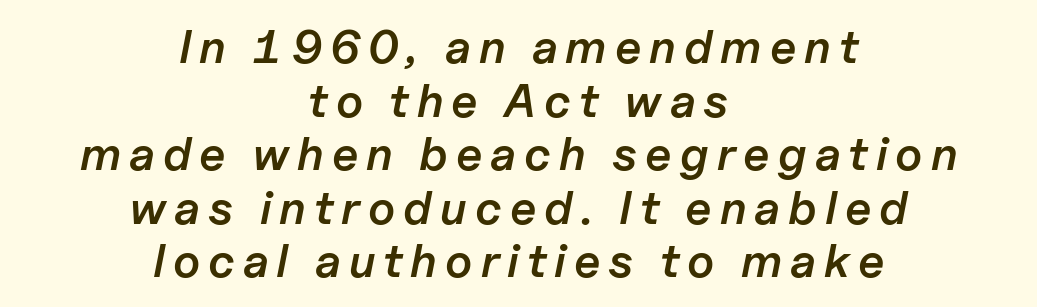
Proportional: the letters do not fall into vertical columns. Characters are canted at an angle relative to the baseline's perpendicular. Anything drawn beneath the words? Only blank space. The passage shown stacks its lines with hardly any gap. Does the copy run flush right? No — it is centered line by line.
